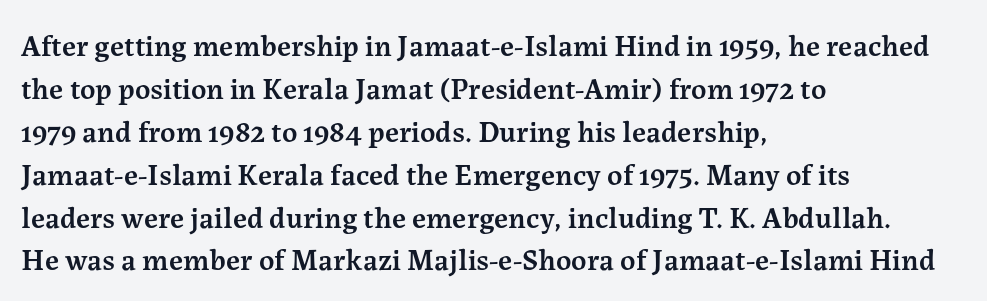
The characters display serif detailing at their extremities. Just letters on the line, the space beneath them empty. Moderately thickened strokes mark this as semibold type. You could not count columns in this text — the font is proportionally spaced. What stands out about the letter spacing? Nothing — it is the standard amount.
